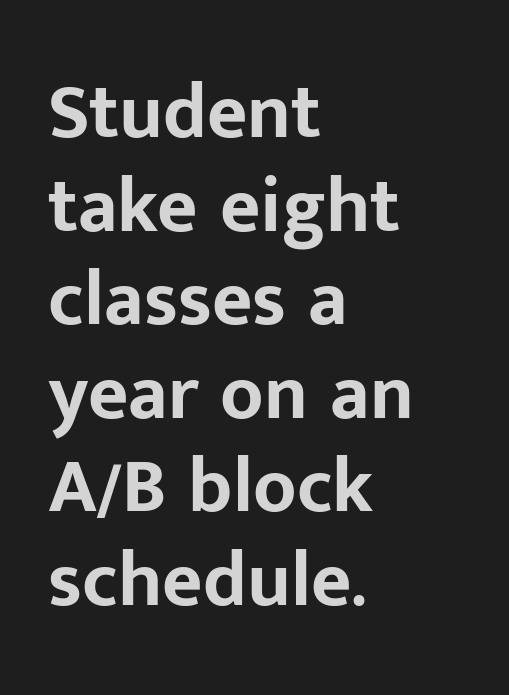
{"serif": "no", "italic": "no", "bold": "yes", "weight": "bold", "width": "normal", "stroke_contrast": "low", "x_height": "medium", "monospaced": "no", "underline": "no", "align": "left", "line_spacing_ratio": 1.2, "letter_spacing": "normal", "letter_spacing_em": 0.0, "glyph_px": 78}
